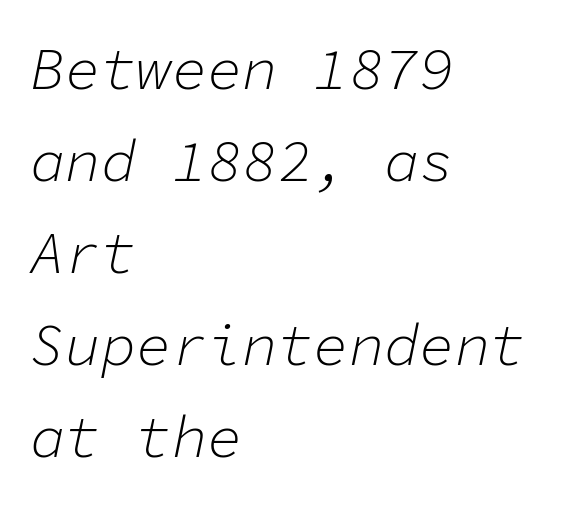
Every character here occupies the same horizontal width, giving the sample a typewriter-like rhythm. If you measured baseline to baseline, you'd find a middling distance. Heaviness? Minimal to ordinary, like unemphasized prose. How are the letters spaced? Ordinarily, with no added tracking. The axis of the letterforms is tilted away from vertical. Check the space under the baseline: it is left empty.
